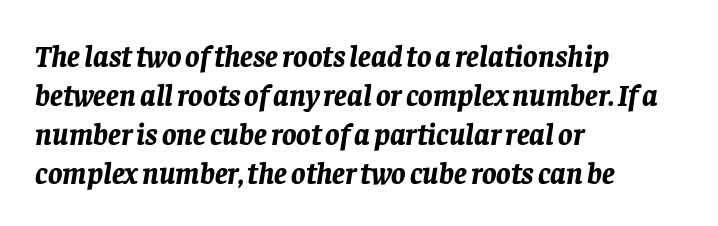
Does extra space separate the letters? No, they use regular spacing. The rendering uses a bold face; every stroke is thick and dark. The letters advance in unequal steps, a hallmark of proportional type. There's an unmistakable incline to the writing here. This block has exactly the height ordinary leading produces.
